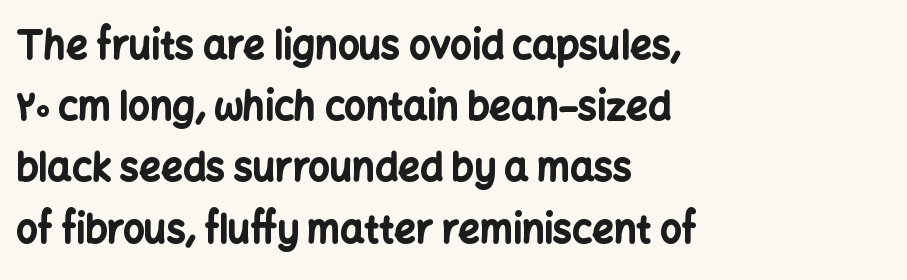
The image shows 38 px bold sans-serif type, upright; set left-aligned, normal line spacing (1.61x), normal letter spacing, not underlined; low stroke contrast and a medium x-height.
